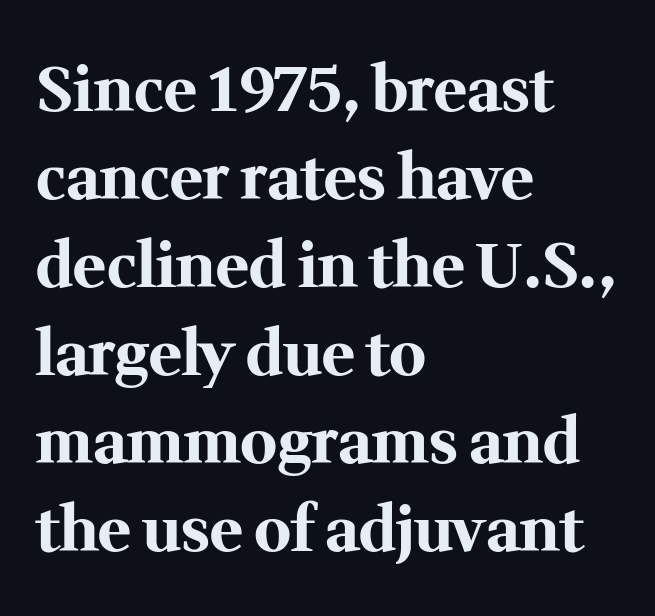
Observe the ordinary spacing: letters are neighbours, not strangers. Caption: bold face, heavy strokes. The glyphs in this specimen are seriffed. A typesetter would mark this as roman, not italic. Line starts are locked; line ends wander.
